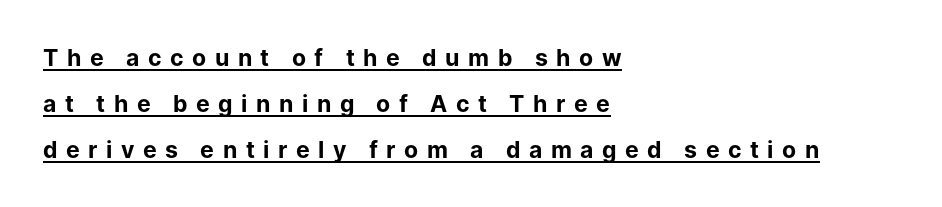
Q: Is the text bold? A: Yes.
Q: Is the text italic (slanted)? A: No, it is upright.
Q: Is the text underlined? A: Yes.
Q: How is the paragraph aligned? A: Left-aligned.
Q: Is the spacing between letters normal or unusually wide? A: Unusually wide.
Q: Is the spacing between lines tight, normal or loose? A: Loose.
